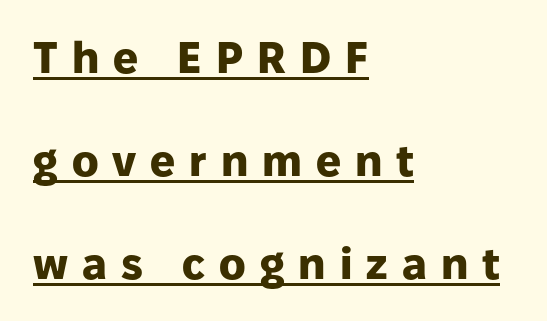
The image shows 44 px heavy sans-serif type, upright; set left-aligned, loose line spacing (2.34x), unusually wide letter spacing (+0.32 em), underlined; low stroke contrast and a medium x-height.
